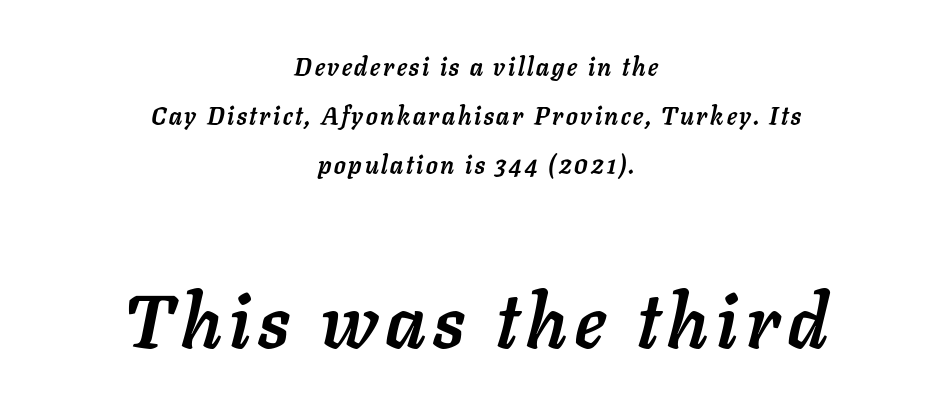
{"italic": "yes", "lean": "right", "slant_degrees": 11, "bold": "yes", "weight": "semibold", "width": "normal", "stroke_contrast": "low", "x_height": "medium", "monospaced": "no", "underline": "no", "align": "center", "line_spacing": "loose", "line_spacing_ratio": 1.97, "larger_block": "second", "size_ratio": 3.04, "glyph_px": 76}
